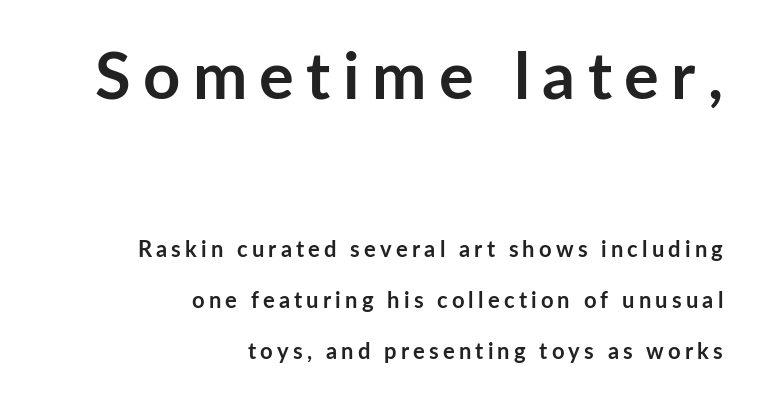
The image shows 65 px semibold sans-serif type, upright; set right-aligned, loose line spacing (2.3x), not underlined; the first (top) block is 2.95x larger; low stroke contrast and a medium x-height.
